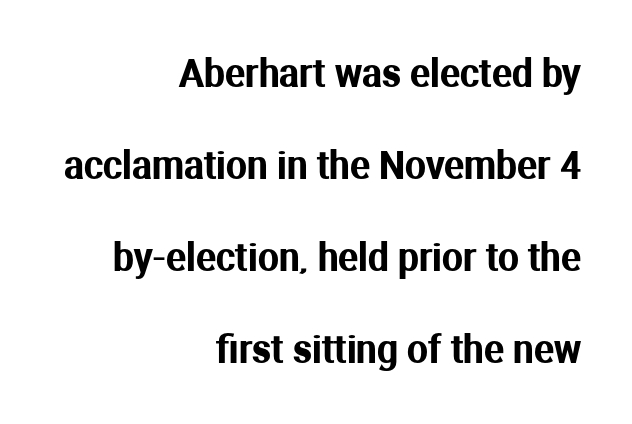
These lines keep a tight, regular rhythm from letter to letter. A typesetter would call this leading open, well beyond the default. In terms of posture, this sample is upright. Proportional: the letters do not fall into vertical columns. Any mark beneath the type? The region is blank. The text block is weighted toward the right margin, trailing off unevenly leftward.
